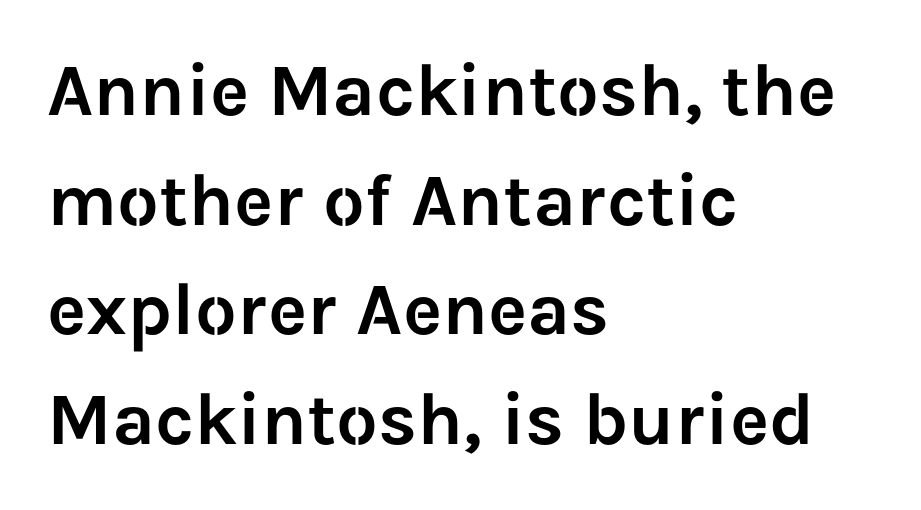
The image shows 74 px sans-serif type, upright; set left-aligned, normal line spacing (1.48x), normal letter spacing, not underlined; low stroke contrast and a medium x-height.
